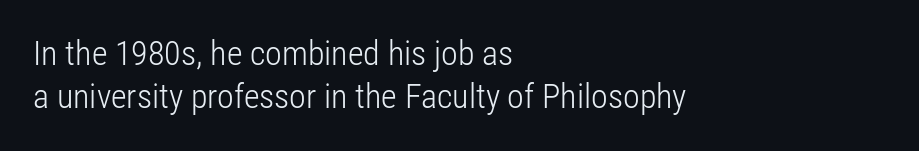
{"serif": "no", "italic": "no", "bold": "no", "weight": "light", "width": "condensed", "stroke_contrast": "low", "x_height": "medium", "monospaced": "no", "underline": "no", "align": "left", "line_spacing": "normal", "line_spacing_ratio": 1.27, "letter_spacing": "normal", "letter_spacing_em": 0.0, "glyph_px": 34}
